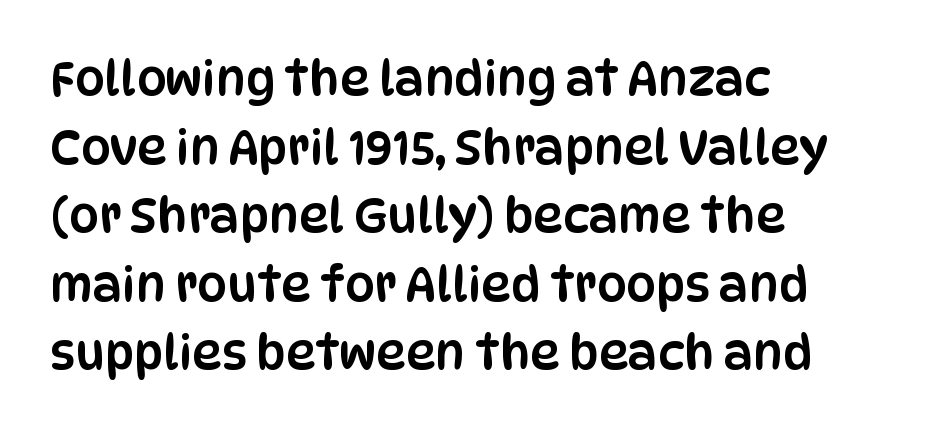
{"serif": "no", "italic": "no", "width": "condensed", "stroke_contrast": "low", "x_height": "large", "monospaced": "no", "underline": "no", "align": "left", "line_spacing": "normal", "line_spacing_ratio": 1.46, "letter_spacing": "normal", "letter_spacing_em": 0.0, "glyph_px": 47}
